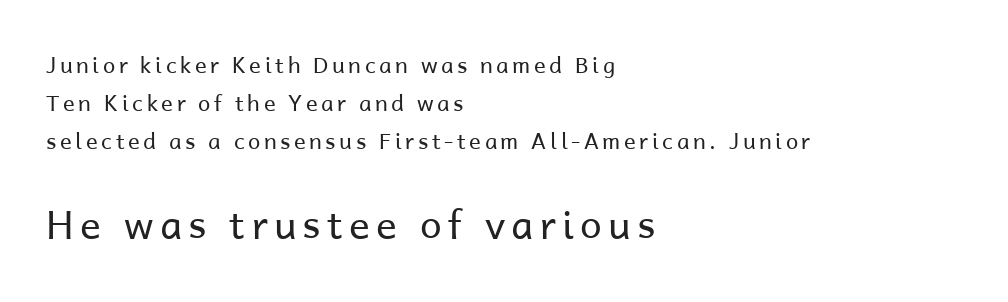
The image shows 39 px regular-weight sans-serif type, upright; set left-aligned, line spacing 1.73x, not underlined; the second (bottom) block is 1.77x larger; low stroke contrast and a medium x-height.
